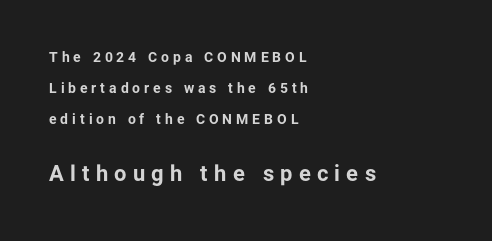
The image shows 22 px bold type, upright; set left-aligned, loose line spacing (2.23x), unusually wide letter spacing (+0.28 em), not underlined; the second (bottom) block is 1.57x larger.
